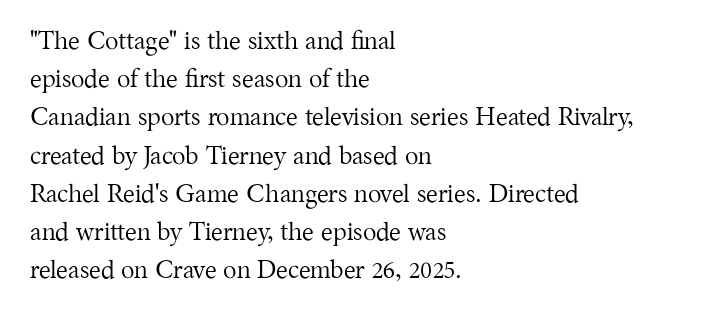
Q: Is the text bold? A: No.
Q: Is the text italic (slanted)? A: No, it is upright.
Q: Is the text underlined? A: No.
Q: How is the paragraph aligned? A: Left-aligned.
Q: Is the spacing between letters normal or unusually wide? A: Normal.
Q: Is the spacing between lines tight, normal or loose? A: Normal.
